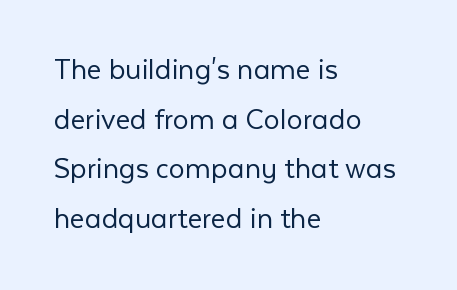
Does the type have serifs? No, each stem ends abruptly. Stroke thickness stays within the range of a standard reading face or lighter. Spacing verdict: proportional, widths tailored to each character. Rule under the text: the space is simply empty.
